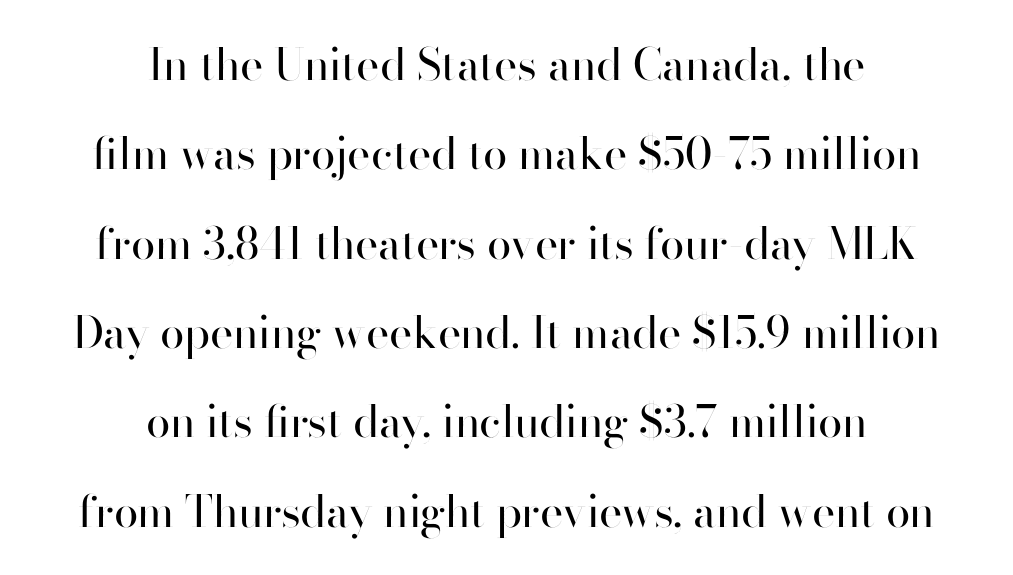
Q: Is the text bold? A: No.
Q: Is the text italic (slanted)? A: No, it is upright.
Q: Is the typeface a serif or a sans-serif typeface? A: Sans-serif.
Q: Is the text underlined? A: No.
Q: How is the paragraph aligned? A: Centered.
Q: Is the spacing between letters normal or unusually wide? A: Normal.
Q: Is the spacing between lines tight, normal or loose? A: Loose.
Q: Width (condensed, normal, or wide)? A: Normal.
Q: Stroke contrast? A: High.
Q: x-height? A: Small.
Q: Monospaced? A: No.
